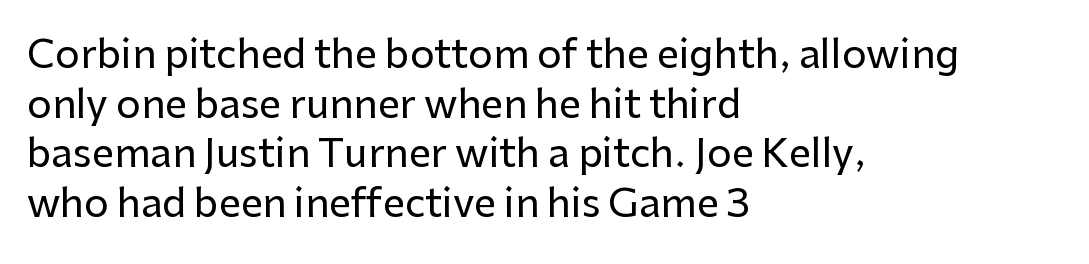
The image shows 39 px sans-serif type, upright; set left-aligned, normal line spacing (1.27x), normal letter spacing, not underlined; low stroke contrast and a medium x-height.
